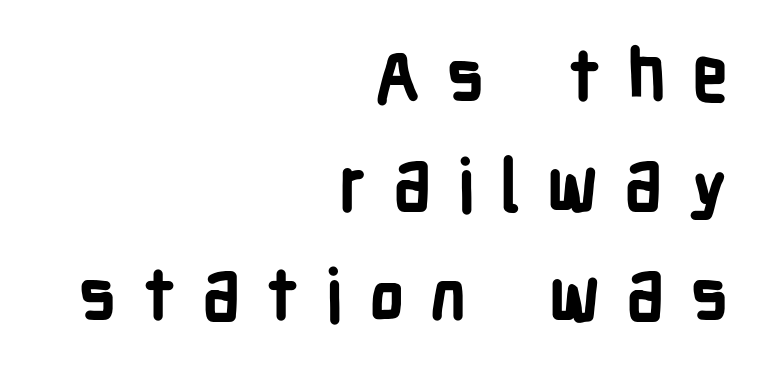
Varying glyph widths throughout — classic text-font behaviour. Students, observe: this is what conventionally led text looks like. Is there any slant? The stems are plumb. Strong, thick strokes mark this as bold type. The characters display no serif detailing; their extremities are plain.
